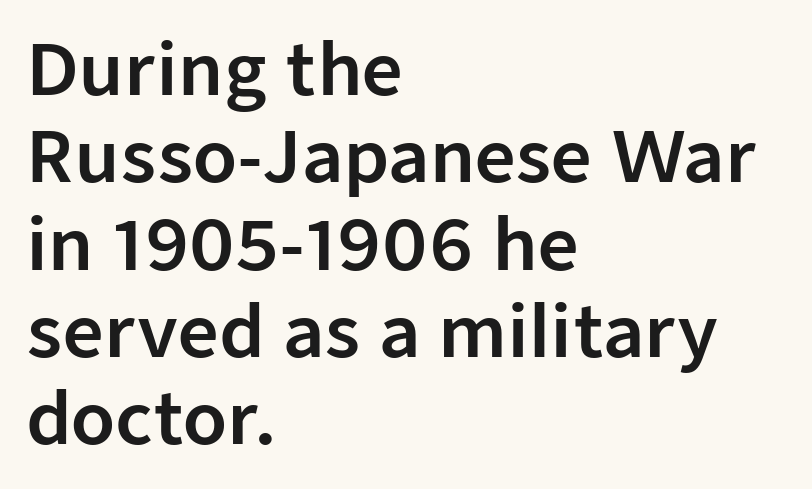
{"serif": "no", "italic": "no", "width": "normal", "stroke_contrast": "low", "x_height": "medium", "monospaced": "no", "underline": "no", "align": "left", "line_spacing_ratio": 1.23, "letter_spacing": "normal", "letter_spacing_em": 0.0, "glyph_px": 71}
